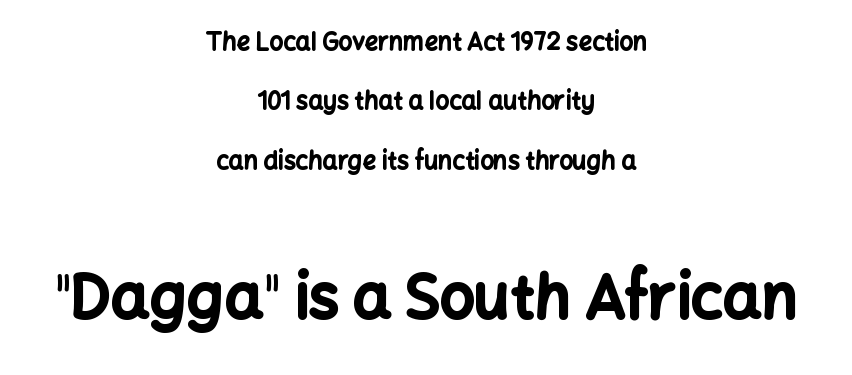
The image shows 61 px bold sans-serif type, upright; set centered, loose line spacing (2.47x), normal letter spacing, not underlined; the second (bottom) block is 2.54x larger; low stroke contrast and a medium x-height.
